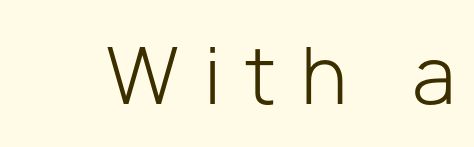
{"serif": "no", "italic": "no", "bold": "no", "weight": "light", "width": "normal", "stroke_contrast": "low", "x_height": "medium", "monospaced": "no", "underline": "no", "letter_spacing": "wide", "letter_spacing_em": 0.31, "glyph_px": 79}
